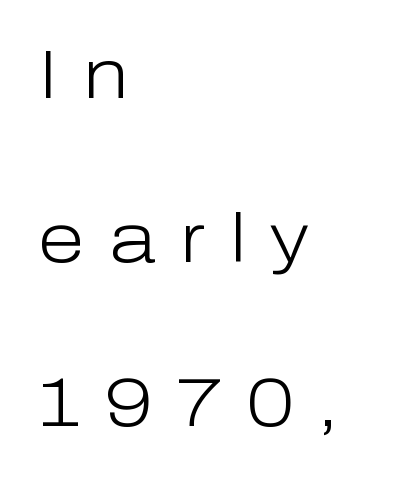
The image shows 68 px light sans-serif type, upright; set left-aligned, loose line spacing (2.41x), unusually wide letter spacing (+0.36 em), not underlined; low stroke contrast and a medium x-height.
